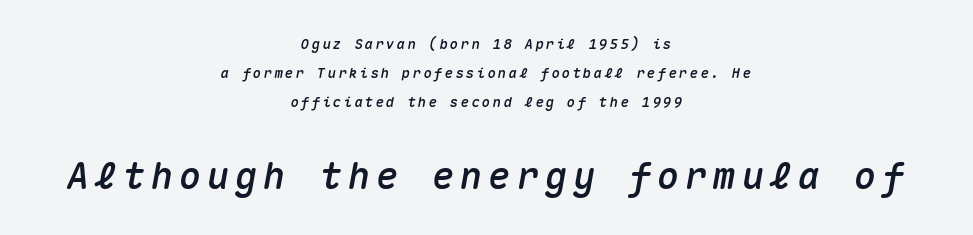
You get the small type first, then a jump to larger type. The specimen omits any rule beneath the text block's lines. In terms of posture, this sample is oblique. The lines in this sample share a center point and differ in where they start and stop. Think of a typewriter: that constant character pitch is what you see here. The designer dialed line spacing up above the default.
